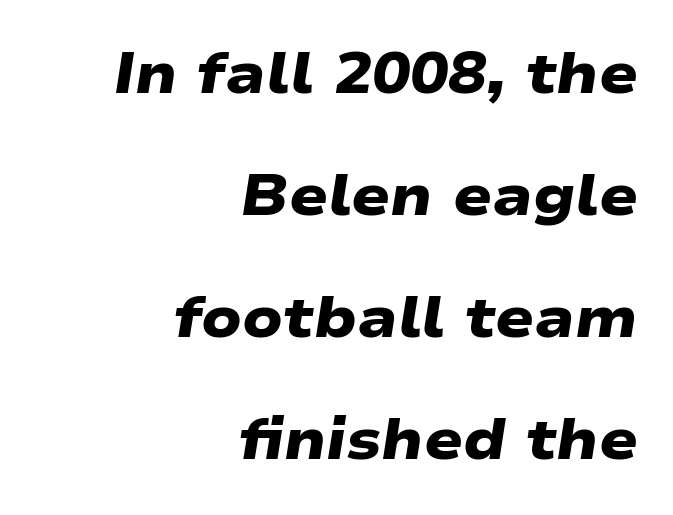
Successive baselines arrive slowly, with a big drop between each. The face used here is a sans, in the tradition of grotesques and geometrics. The ragged edge is on the left, which tells us the setting is flush right. The passage shown has conventional tracking throughout. These lines are rendered in a variable-pitch font.
